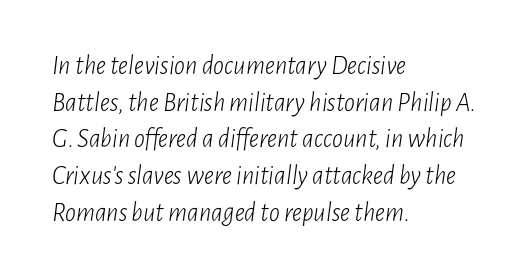
The image shows 27 px text type, italic (leaning right); set left-aligned, normal line spacing (1.36x), normal letter spacing, not underlined.
